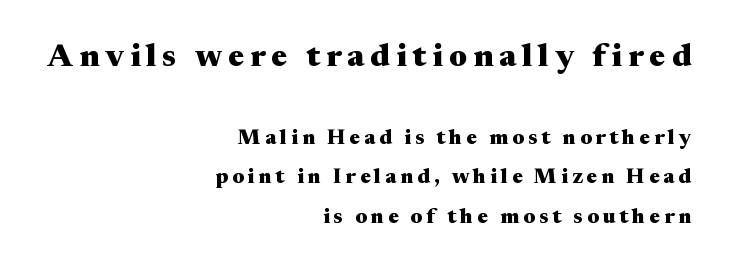
The image shows 32 px heavy, wide serif type, upright; set right-aligned, line spacing 1.88x, not underlined; the first (top) block is 1.52x larger; medium stroke contrast and a medium x-height.
